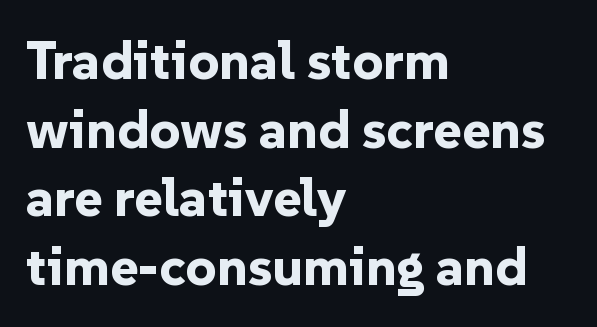
The image shows 54 px bold sans-serif type, upright; set left-aligned, normal line spacing (1.27x), normal letter spacing, not underlined; low stroke contrast and a medium x-height.
